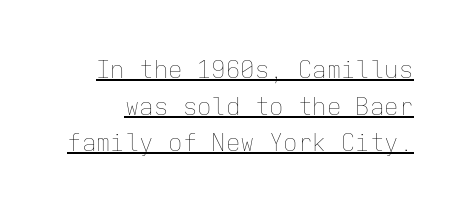
The image shows 24 px text type, upright; set normal line spacing (1.53x), normal letter spacing, underlined.
